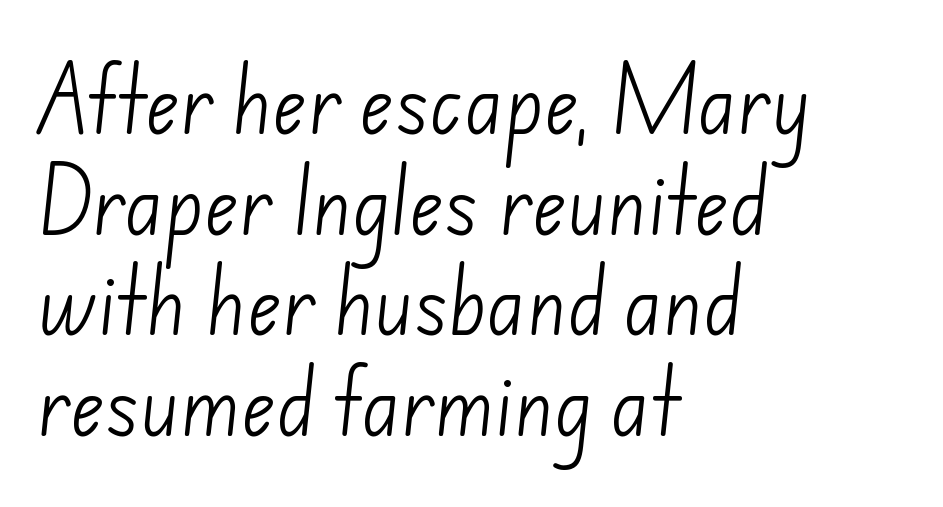
The image shows 74 px light sans-serif type; set left-aligned, normal line spacing (1.36x), normal letter spacing, not underlined; low stroke contrast and a small x-height.
